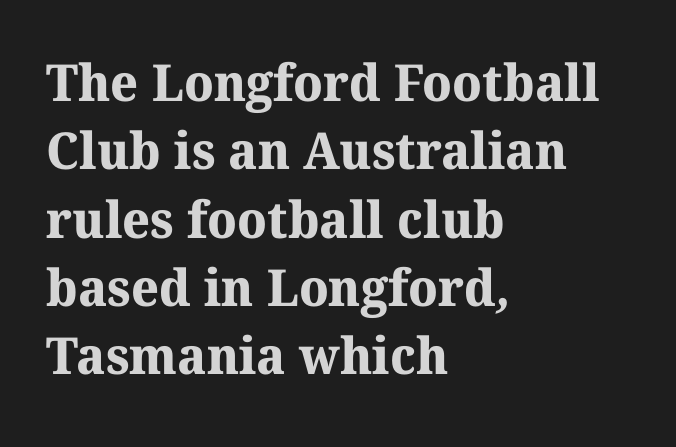
Q: Is the text bold? A: Yes.
Q: Is the typeface a serif or a sans-serif typeface? A: Serif.
Q: Is the text underlined? A: No.
Q: How is the paragraph aligned? A: Left-aligned.
Q: Is the spacing between letters normal or unusually wide? A: Normal.
Q: Is the spacing between lines tight, normal or loose? A: Normal.
Q: Width (condensed, normal, or wide)? A: Normal.
Q: Stroke contrast? A: Medium.
Q: x-height? A: Medium.
Q: Monospaced? A: No.
